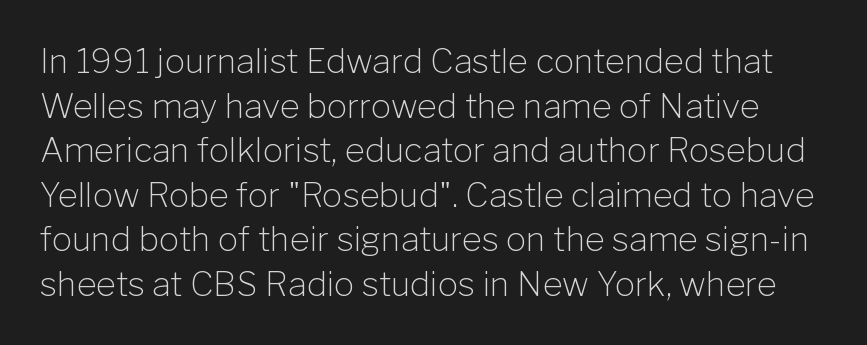
Q: Is the text bold? A: No.
Q: Is the text italic (slanted)? A: No, it is upright.
Q: Is the typeface a serif or a sans-serif typeface? A: Sans-serif.
Q: Is the text underlined? A: No.
Q: Is the spacing between letters normal or unusually wide? A: Normal.
Q: Is the spacing between lines tight, normal or loose? A: Normal.
Q: Width (condensed, normal, or wide)? A: Normal.
Q: Stroke contrast? A: Low.
Q: x-height? A: Medium.
Q: Monospaced? A: No.
